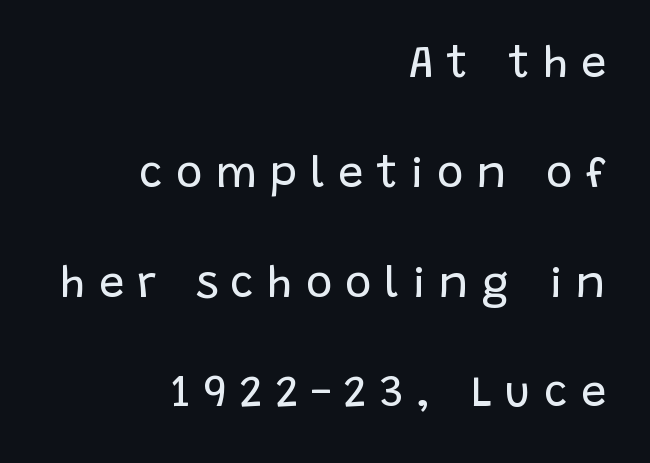
{"serif": "no", "italic": "no", "bold": "no", "weight": "regular", "width": "normal", "stroke_contrast": "low", "x_height": "large", "monospaced": "no", "underline": "no", "align": "right", "line_spacing": "loose", "line_spacing_ratio": 2.44, "letter_spacing": "wide", "letter_spacing_em": 0.29, "glyph_px": 45}
